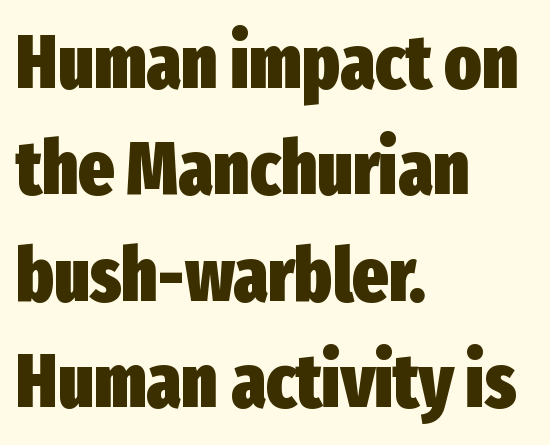
The image shows 76 px heavy, condensed sans-serif type, upright; set left-aligned, normal line spacing (1.4x), normal letter spacing, not underlined; low stroke contrast and a medium x-height.
